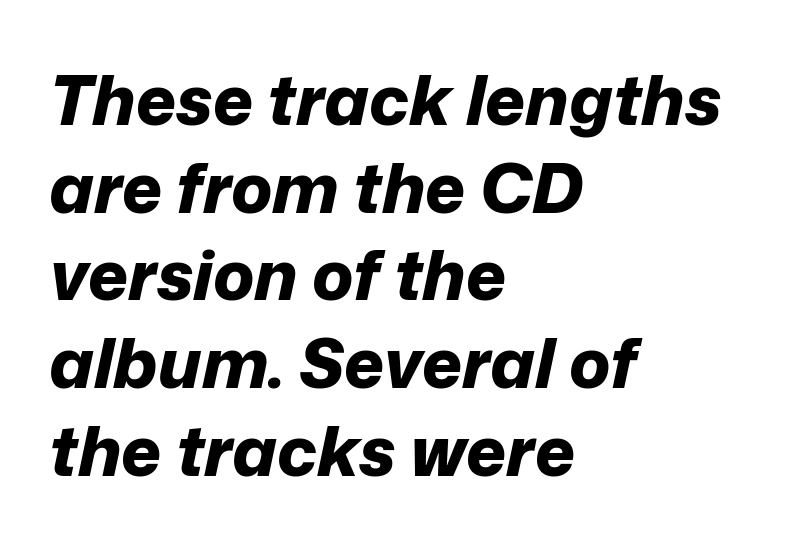
{"italic": "yes", "lean": "right", "slant_degrees": 12, "bold": "yes", "weight": "bold", "width": "normal", "stroke_contrast": "low", "x_height": "medium", "monospaced": "no", "underline": "no", "align": "left", "line_spacing": "normal", "line_spacing_ratio": 1.27, "letter_spacing": "normal", "letter_spacing_em": 0.0, "glyph_px": 69}
